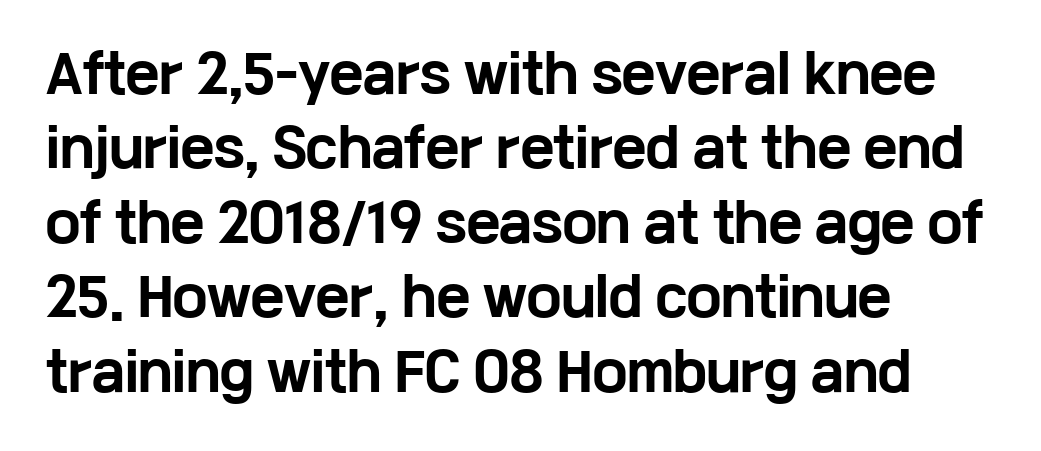
The type sits square on the baseline with zero lean. The lines sit at an ordinary, default distance from one another. The passage shown is typed in a proportional face where columns would drift. No feet cap the strokes, marking this as sans-serif type.
